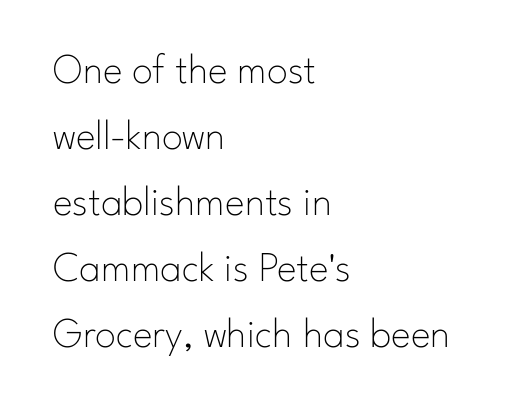
The strokes are not fattened; the text isn't bold. This sample uses a sans-serif face. Notice how descenders clear the ascenders below comfortably — that's standard leading. All the whitespace from short lines collects on the right. Each word holds together tightly as a unit, with standard inter-letter gaps.
